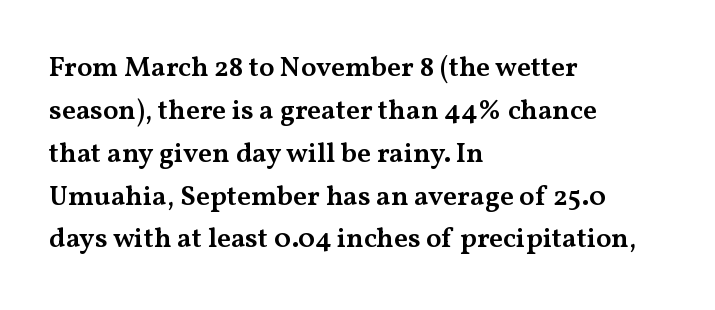
{"serif": "yes", "italic": "no", "bold": "semi", "weight": "semibold", "width": "wide", "stroke_contrast": "medium", "x_height": "medium", "monospaced": "no", "underline": "no", "align": "left", "line_spacing": "normal", "line_spacing_ratio": 1.53, "letter_spacing": "normal", "letter_spacing_em": 0.0, "glyph_px": 28}
